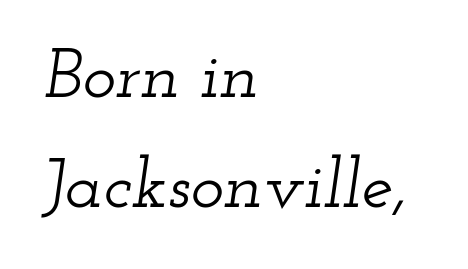
{"serif": "yes", "italic": "yes", "lean": "right", "slant_degrees": 12, "width": "wide", "stroke_contrast": "low", "x_height": "small", "monospaced": "no", "underline": "no", "align": "left", "line_spacing": "normal", "line_spacing_ratio": 1.55, "letter_spacing": "normal", "letter_spacing_em": 0.0, "glyph_px": 71}
